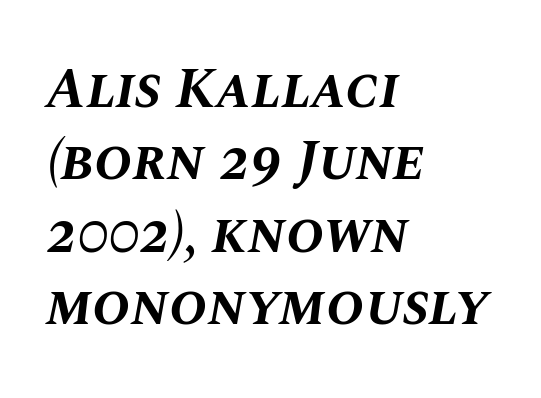
The image shows 57 px bold type, italic (leaning right); set left-aligned, normal line spacing (1.27x), normal letter spacing, not underlined; medium stroke contrast and a large x-height.
